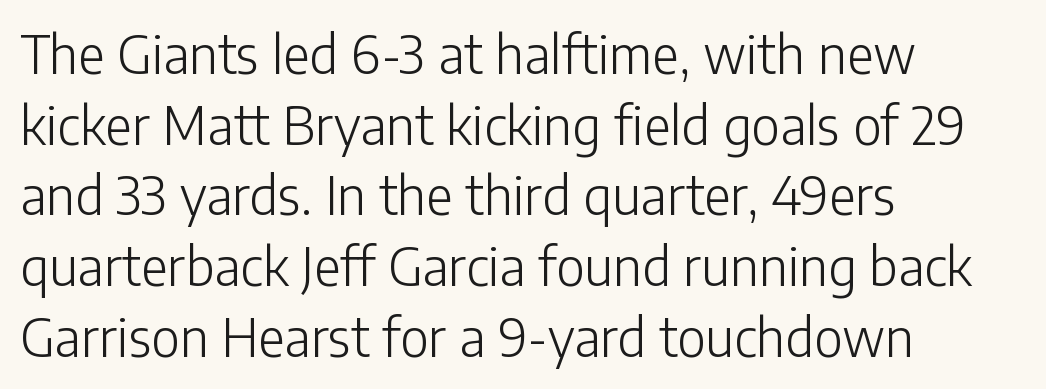
Q: Is the text bold? A: No.
Q: Is the text italic (slanted)? A: No, it is upright.
Q: Is the typeface a serif or a sans-serif typeface? A: Sans-serif.
Q: Is the text underlined? A: No.
Q: How is the paragraph aligned? A: Left-aligned.
Q: Is the spacing between letters normal or unusually wide? A: Normal.
Q: Is the spacing between lines tight, normal or loose? A: Normal.
Q: Width (condensed, normal, or wide)? A: Normal.
Q: Stroke contrast? A: Low.
Q: x-height? A: Medium.
Q: Monospaced? A: No.
